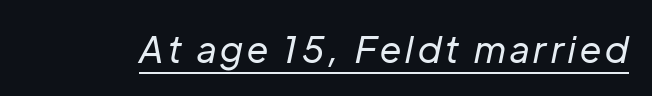
A baseline rule has been typeset under these characters. If you drew a line through each stem, it would be angled. Spacing verdict: proportional, widths tailored to each character. The passage shown is not bold in any degree.
